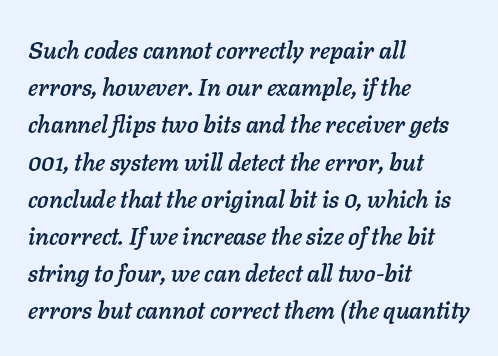
Q: Is the text italic (slanted)? A: Yes, it leans right by about 11 degrees.
Q: Is the text underlined? A: No.
Q: How is the paragraph aligned? A: Left-aligned.
Q: Is the spacing between letters normal or unusually wide? A: Normal.
Q: Is the spacing between lines tight, normal or loose? A: Normal.
